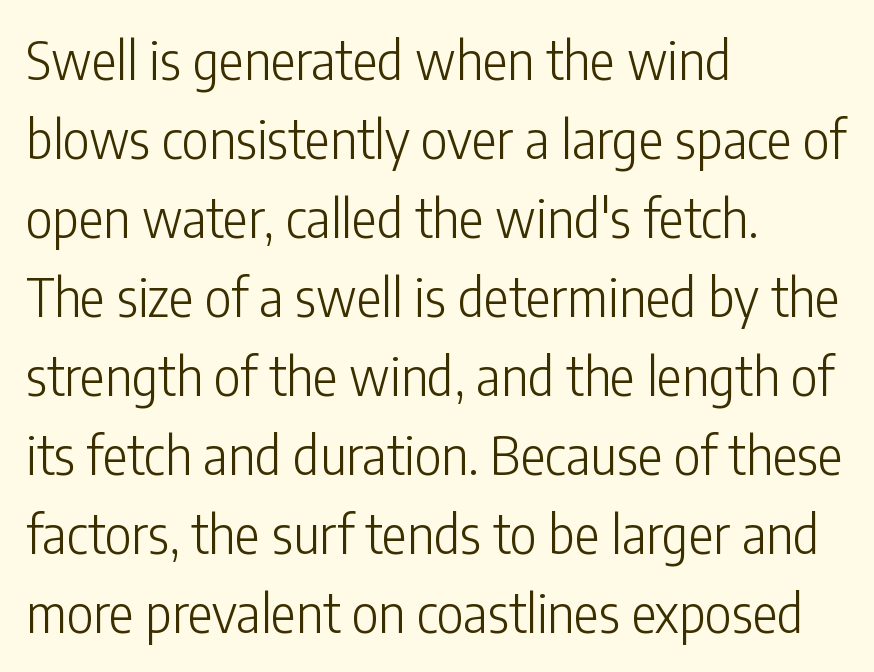
The image shows 52 px light, condensed sans-serif type, upright; set left-aligned, normal line spacing (1.52x), normal letter spacing, not underlined; low stroke contrast and a medium x-height.
